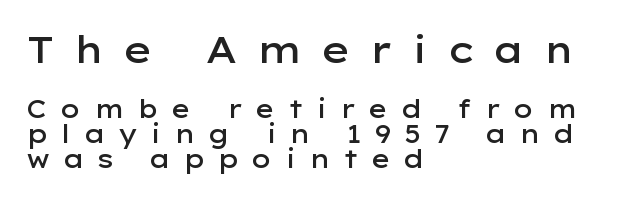
This rendering employs a face without finishing strokes, i.e., a sans-serif. Think of a printed novel: that variable character pitch is what you see here. Top chunk: large. Bottom chunk: small. Look at the stroke-to-counter ratio: somewhat heavy, a semibold. Clear beneath every line of the passage.
